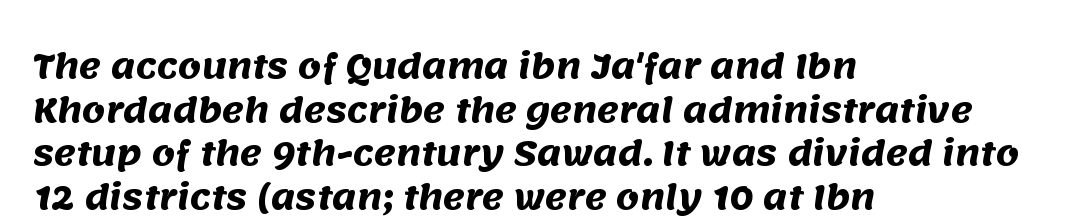
The image shows 33 px heavy sans-serif type; set left-aligned, normal line spacing (1.32x), normal letter spacing, not underlined; medium stroke contrast and a large x-height.
